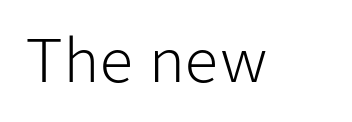
Q: Is the text bold? A: No.
Q: Is the text italic (slanted)? A: No, it is upright.
Q: Is the typeface a serif or a sans-serif typeface? A: Sans-serif.
Q: Is the text underlined? A: No.
Q: Is the spacing between letters normal or unusually wide? A: Normal.
Q: Width (condensed, normal, or wide)? A: Normal.
Q: Stroke contrast? A: Low.
Q: x-height? A: Medium.
Q: Monospaced? A: No.
